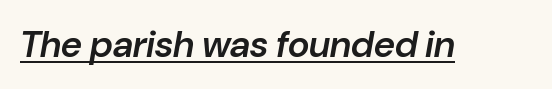
The image shows 37 px semibold type, italic (leaning right); set normal letter spacing, underlined; low stroke contrast and a medium x-height.
